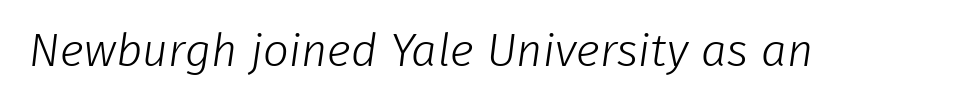
{"serif": "no", "bold": "no", "weight": "light", "width": "normal", "stroke_contrast": "low", "x_height": "medium", "monospaced": "no", "underline": "no", "letter_spacing": "normal", "letter_spacing_em": 0.0, "glyph_px": 46}
